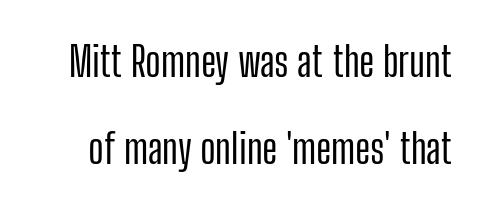
{"serif": "no", "italic": "no", "width": "condensed", "stroke_contrast": "low", "x_height": "medium", "monospaced": "no", "underline": "no", "line_spacing": "loose", "line_spacing_ratio": 2.13, "letter_spacing": "normal", "letter_spacing_em": 0.0, "glyph_px": 41}
